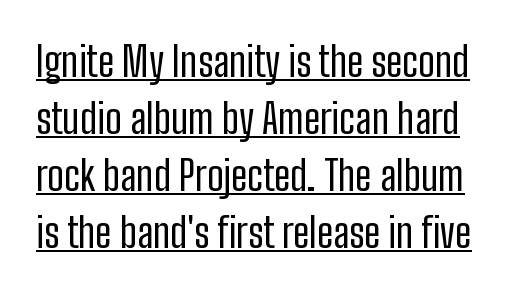
It's the straight-up-and-down kind of type. The font sits on the lighter half of the weight spectrum, regular included. The rows are spaced the way most documents space them. Short note: letters normally spaced. The words here are underlined.
